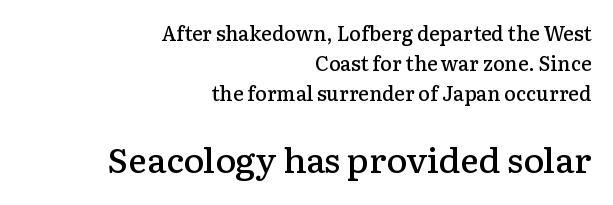
Q: Is the text bold? A: Semi-bold.
Q: Is the text italic (slanted)? A: No, it is upright.
Q: Is the typeface a serif or a sans-serif typeface? A: Serif.
Q: Is the text underlined? A: No.
Q: How is the paragraph aligned? A: Right-aligned.
Q: Is the spacing between letters normal or unusually wide? A: Normal.
Q: Is the spacing between lines tight, normal or loose? A: Normal.
Q: Which block of text is set in a larger size, the first (top) or the second (bottom)? A: The second (bottom) one.
Q: Width (condensed, normal, or wide)? A: Normal.
Q: Stroke contrast? A: Low.
Q: x-height? A: Medium.
Q: Monospaced? A: No.
